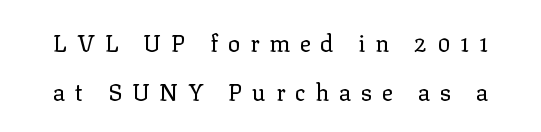
The image shows 23 px text type, upright; set loose line spacing (2.15x), unusually wide letter spacing (+0.43 em), not underlined.
